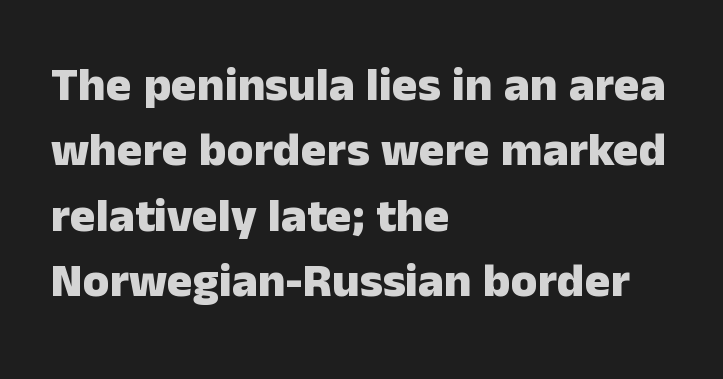
Q: Is the text bold? A: Yes.
Q: Is the text italic (slanted)? A: No, it is upright.
Q: Is the typeface a serif or a sans-serif typeface? A: Sans-serif.
Q: Is the text underlined? A: No.
Q: How is the paragraph aligned? A: Left-aligned.
Q: Is the spacing between letters normal or unusually wide? A: Normal.
Q: Is the spacing between lines tight, normal or loose? A: Normal.
Q: Width (condensed, normal, or wide)? A: Normal.
Q: Stroke contrast? A: Low.
Q: x-height? A: Medium.
Q: Monospaced? A: No.
